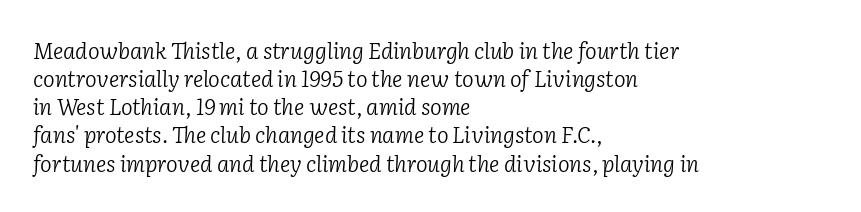
{"italic": "yes", "lean": "right", "slant_degrees": 2, "bold": "no", "underline": "no", "align": "left", "line_spacing": "normal", "line_spacing_ratio": 1.28, "letter_spacing": "normal", "letter_spacing_em": 0.0, "glyph_px": 22}
